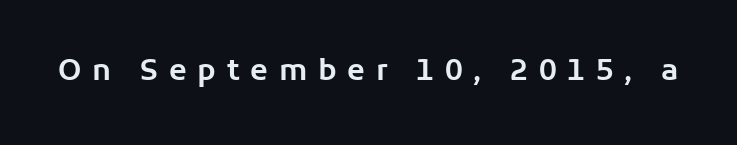
The text was rendered using a sans face with plain stroke endings. This is the regular roman posture of the typeface. The space beneath each line is pristine and unruled. Short note: letters widely spaced. Proportional: the letters do not fall into vertical columns.
